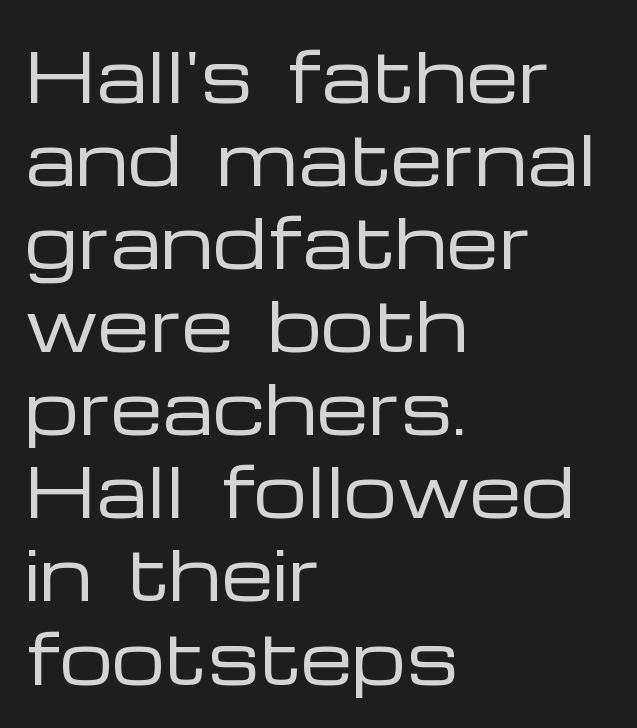
{"serif": "no", "italic": "no", "bold": "no", "weight": "regular", "width": "wide", "stroke_contrast": "low", "x_height": "medium", "monospaced": "no", "underline": "no", "align": "left", "line_spacing_ratio": 1.24, "letter_spacing": "normal", "letter_spacing_em": 0.0, "glyph_px": 67}
